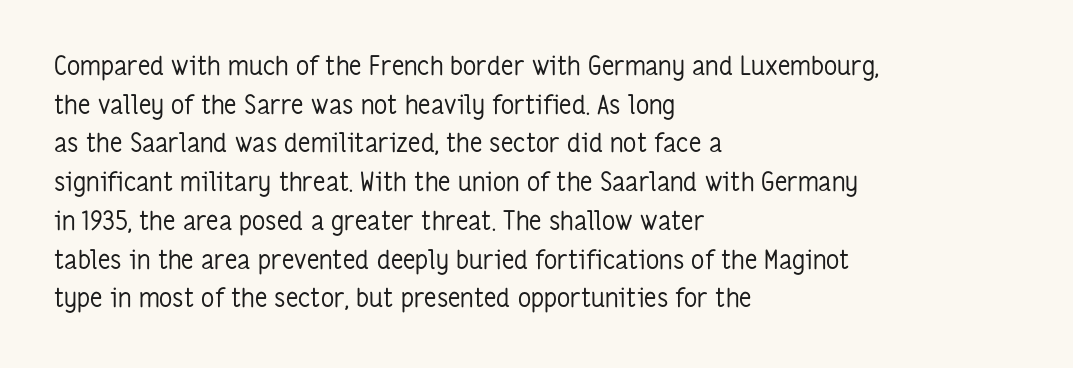
{"italic": "no", "bold": "no", "underline": "no", "align": "left", "line_spacing": "normal", "line_spacing_ratio": 1.49, "letter_spacing": "normal", "letter_spacing_em": 0.0, "glyph_px": 26}
